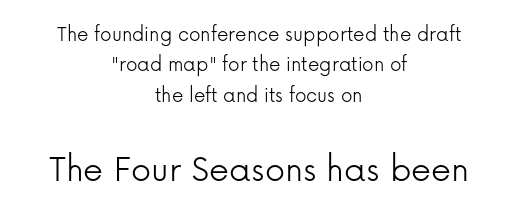
Size contrast runs from small at the top to large at the bottom. Varying glyph widths throughout — classic text-font behaviour. The string is rendered with underlining switched off. Standard letterfit; no display-style spreading of the glyphs. The letters stand upright; this is a roman face.
